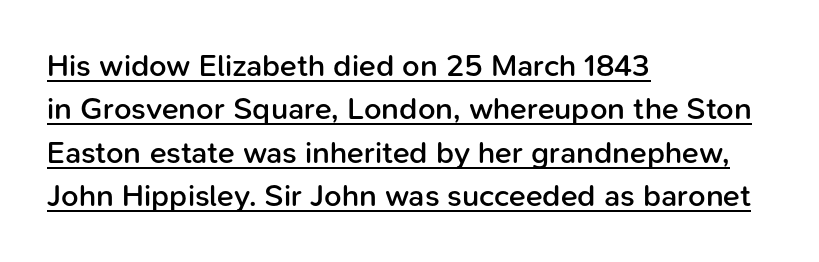
{"serif": "no", "italic": "no", "bold": "semi", "weight": "semibold", "width": "normal", "stroke_contrast": "low", "x_height": "medium", "monospaced": "no", "underline": "yes", "align": "left", "line_spacing": "normal", "line_spacing_ratio": 1.4, "letter_spacing": "normal", "letter_spacing_em": 0.0, "glyph_px": 31}
